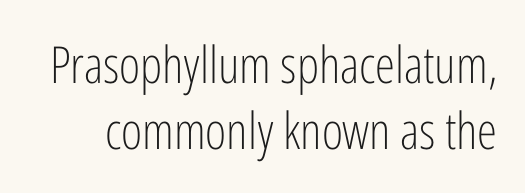
Regular leading. This sample has the flowing, uneven cadence of proportional lettering. The passage shown is not underscored anywhere. Upright lettering throughout.
